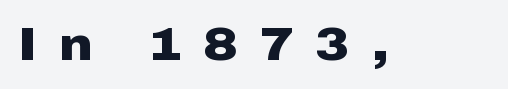
{"serif": "no", "italic": "no", "bold": "yes", "weight": "heavy", "width": "wide", "stroke_contrast": "low", "x_height": "medium", "monospaced": "no", "underline": "no", "letter_spacing": "wide", "letter_spacing_em": 0.49, "glyph_px": 46}
